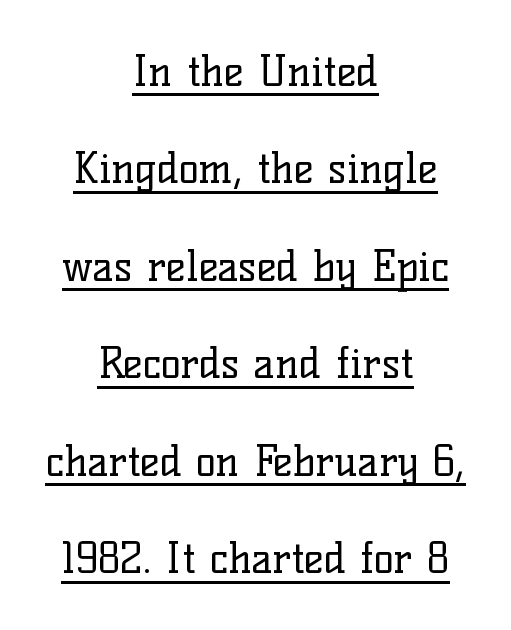
Check the space under the baseline: a stroke is drawn there. Horizontal bands of white between lines are thick stripes. The font family rendered here belongs to the serif group. A student would call this center alignment; a typographer would say set centered. Between one letter and the next there's only the usual sliver of space.
